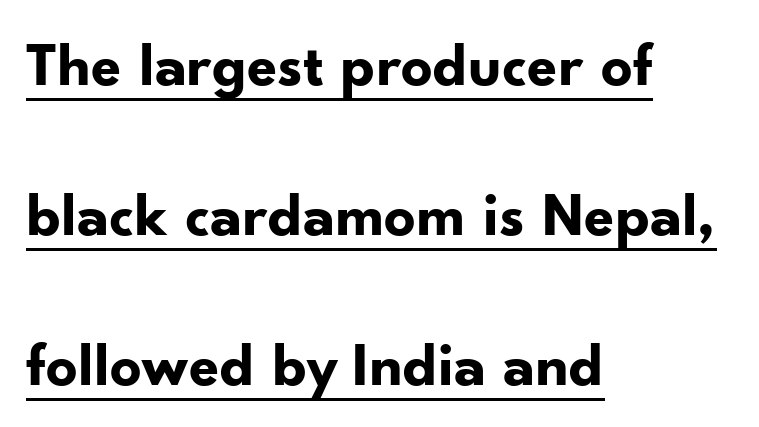
The paragraph has a hard left edge and a soft right edge. Think of a printed novel: that variable character pitch is what you see here. Each letter's strokes conclude bluntly, with no projecting serifs. You can see a thin bar hugging the bottom of the glyphs. Characters remain perfectly vertical along every line. Vertical spacing — loose.
